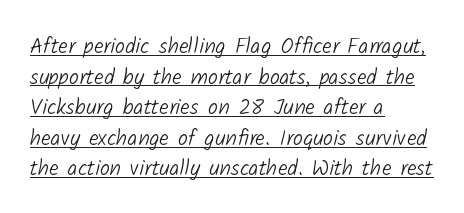
Q: Is the text bold? A: No.
Q: Is the text underlined? A: Yes.
Q: How is the paragraph aligned? A: Left-aligned.
Q: Is the spacing between letters normal or unusually wide? A: Normal.
Q: Is the spacing between lines tight, normal or loose? A: Normal.
